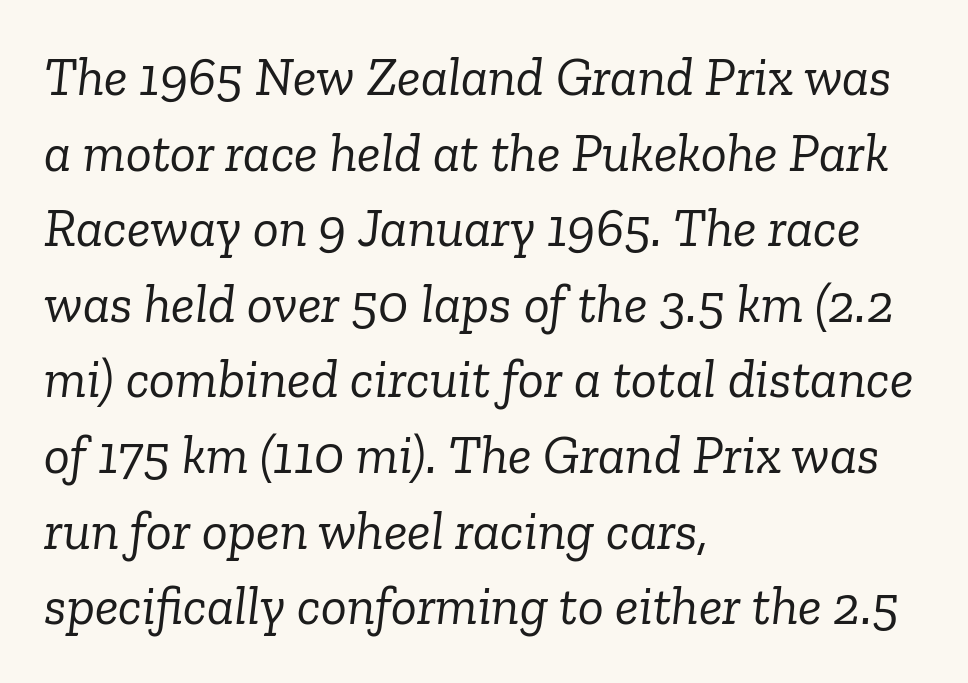
Q: Is the text bold? A: No.
Q: Is the text italic (slanted)? A: Yes, it leans right by about 6 degrees.
Q: Is the typeface a serif or a sans-serif typeface? A: Serif.
Q: Is the text underlined? A: No.
Q: How is the paragraph aligned? A: Left-aligned.
Q: Is the spacing between letters normal or unusually wide? A: Normal.
Q: Is the spacing between lines tight, normal or loose? A: Normal.
Q: Width (condensed, normal, or wide)? A: Normal.
Q: Stroke contrast? A: Low.
Q: x-height? A: Medium.
Q: Monospaced? A: No.
